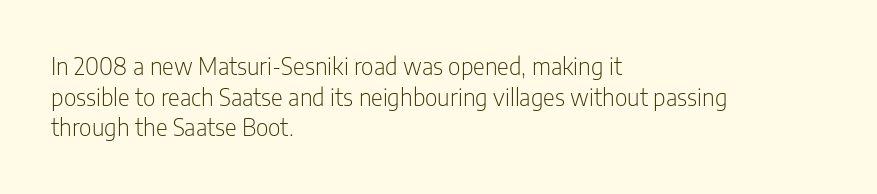
{"italic": "no", "bold": "no", "underline": "no", "align": "left", "line_spacing": "normal", "line_spacing_ratio": 1.33, "letter_spacing": "normal", "letter_spacing_em": 0.0, "glyph_px": 23}
